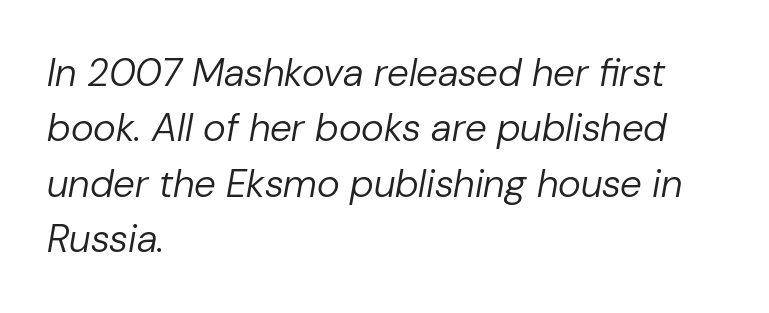
{"italic": "yes", "lean": "right", "slant_degrees": 10, "bold": "no", "weight": "regular", "width": "normal", "stroke_contrast": "low", "x_height": "medium", "monospaced": "no", "underline": "no", "align": "left", "line_spacing": "normal", "line_spacing_ratio": 1.42, "letter_spacing": "normal", "letter_spacing_em": 0.0, "glyph_px": 39}
